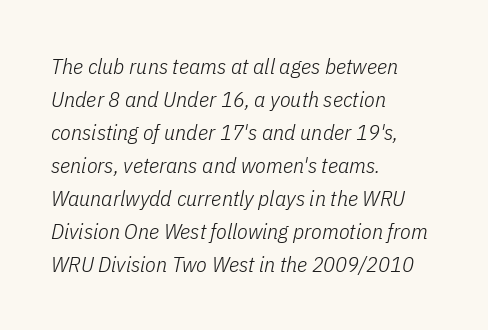
Q: Is the text bold? A: No.
Q: Is the text italic (slanted)? A: Yes, it leans right by about 11 degrees.
Q: Is the text underlined? A: No.
Q: How is the paragraph aligned? A: Left-aligned.
Q: Is the spacing between letters normal or unusually wide? A: Normal.
Q: Is the spacing between lines tight, normal or loose? A: Normal.
